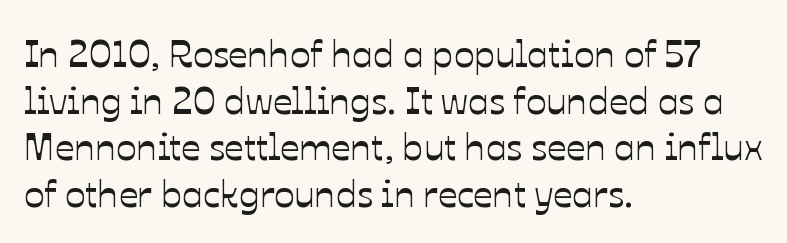
Tracking value appears to be zero — textbook default spacing. Do the letters lean? They stand straight. Character widths vary here, with narrow letters taking less room than wide ones. Letters rest on an invisible, unmarked baseline. Compared with a centered layout, this one pins lines to the left instead.
